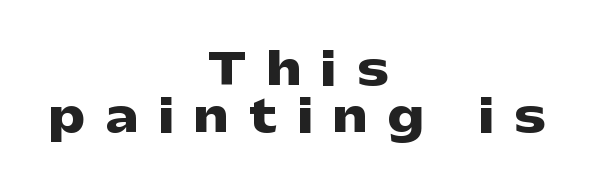
Think of a printed novel: that variable character pitch is what you see here. Honestly, the letter spacing is so wide it's the main thing you notice. Font category for this specimen: sans-serif. Each new line begins almost immediately beneath the previous one.
